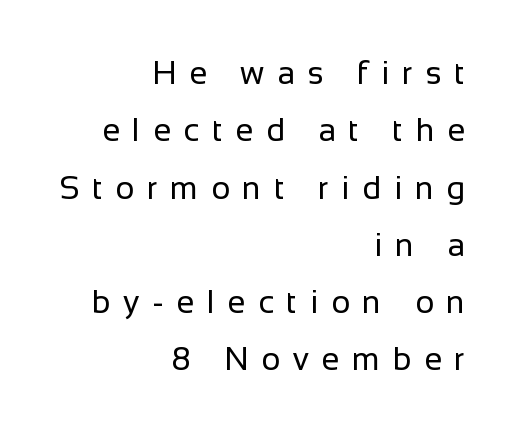
Q: Is the text bold? A: No.
Q: Is the text italic (slanted)? A: No, it is upright.
Q: Is the typeface a serif or a sans-serif typeface? A: Sans-serif.
Q: Is the text underlined? A: No.
Q: How is the paragraph aligned? A: Right-aligned.
Q: Is the spacing between letters normal or unusually wide? A: Unusually wide.
Q: Width (condensed, normal, or wide)? A: Normal.
Q: Stroke contrast? A: Low.
Q: x-height? A: Medium.
Q: Monospaced? A: No.
